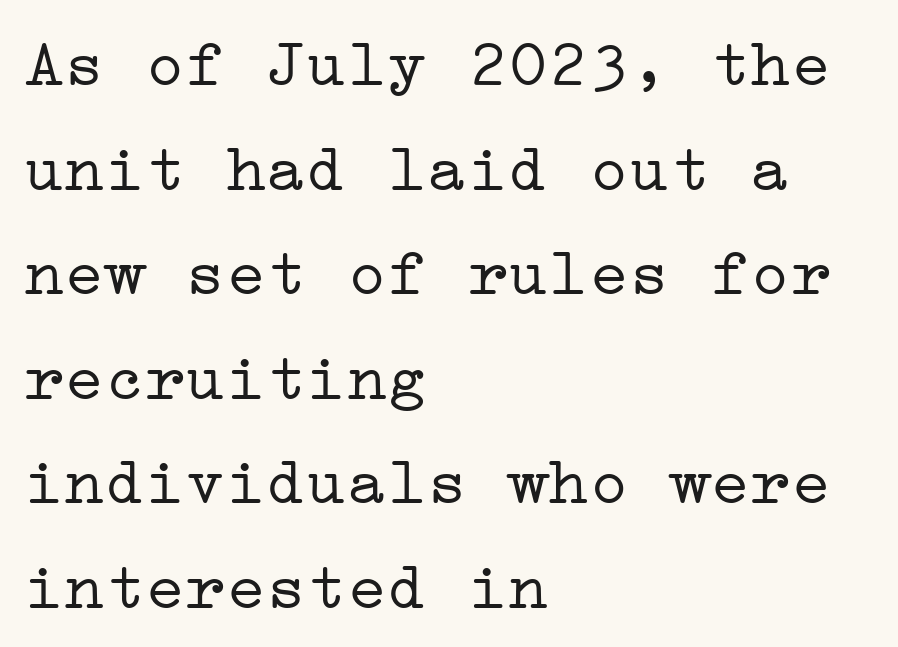
Q: Is the text bold? A: No.
Q: Is the text italic (slanted)? A: No, it is upright.
Q: Is the typeface a serif or a sans-serif typeface? A: Serif.
Q: Is the text underlined? A: No.
Q: How is the paragraph aligned? A: Left-aligned.
Q: Is the spacing between letters normal or unusually wide? A: Normal.
Q: Is the spacing between lines tight, normal or loose? A: Normal.
Q: Width (condensed, normal, or wide)? A: Wide.
Q: Stroke contrast? A: Low.
Q: x-height? A: Medium.
